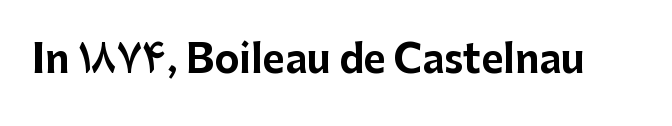
The text was rendered using a sans face with plain stroke endings. A typesetter would call this zero additional tracking. If you drew a line through each stem, it would be perfectly vertical. The rendering uses a bold face; every stroke is thick and dark. Descender tails drop into unmarked territory.
